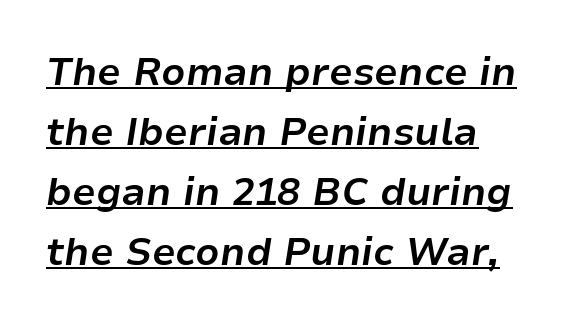
{"italic": "yes", "lean": "right", "slant_degrees": 9, "bold": "yes", "weight": "bold", "width": "normal", "stroke_contrast": "low", "x_height": "medium", "monospaced": "no", "underline": "yes", "align": "left", "line_spacing": "normal", "line_spacing_ratio": 1.58, "letter_spacing": "normal", "letter_spacing_em": 0.0, "glyph_px": 38}
